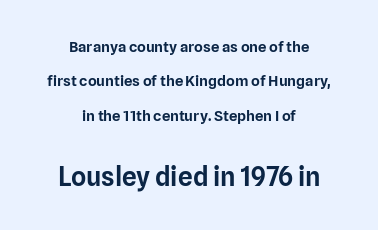
{"italic": "no", "underline": "no", "align": "center", "line_spacing": "loose", "line_spacing_ratio": 2.3, "letter_spacing": "normal", "letter_spacing_em": 0.0, "larger_block": "second", "size_ratio": 1.73, "glyph_px": 26}
